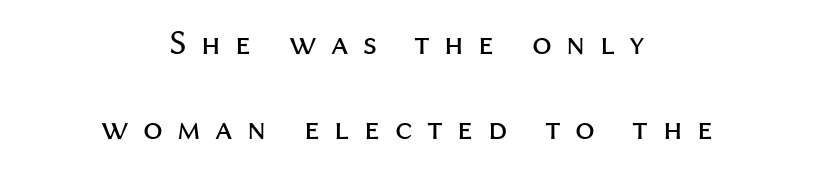
{"serif": "no", "italic": "no", "bold": "no", "weight": "regular", "width": "normal", "stroke_contrast": "medium", "x_height": "medium", "monospaced": "no", "underline": "no", "align": "center", "line_spacing": "loose", "line_spacing_ratio": 2.44, "letter_spacing": "wide", "letter_spacing_em": 0.41, "glyph_px": 35}
